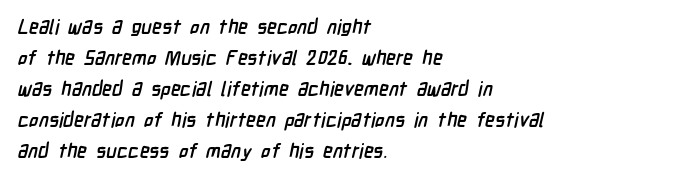
The image shows 20 px bold type; set left-aligned, normal line spacing (1.55x), normal letter spacing, not underlined.
